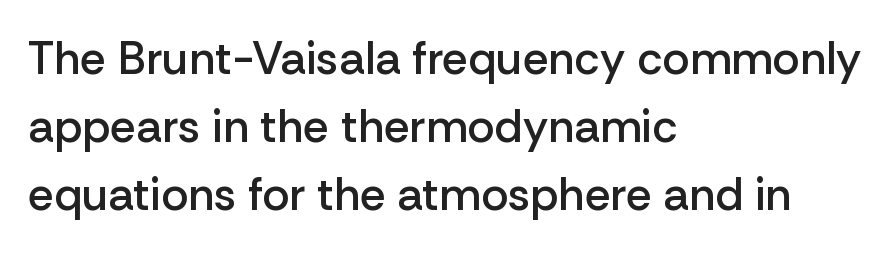
{"serif": "no", "italic": "no", "bold": "semi", "weight": "semibold", "width": "normal", "stroke_contrast": "low", "x_height": "medium", "monospaced": "no", "underline": "no", "align": "left", "line_spacing": "normal", "line_spacing_ratio": 1.48, "letter_spacing": "normal", "letter_spacing_em": 0.0, "glyph_px": 46}
